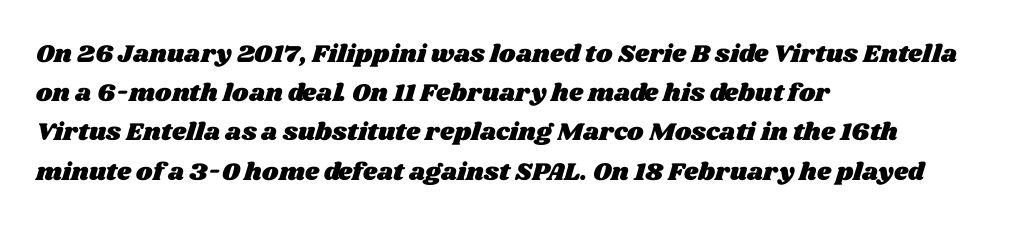
{"underline": "no", "align": "left", "line_spacing": "normal", "line_spacing_ratio": 1.57, "letter_spacing": "normal", "letter_spacing_em": 0.0, "glyph_px": 25}
